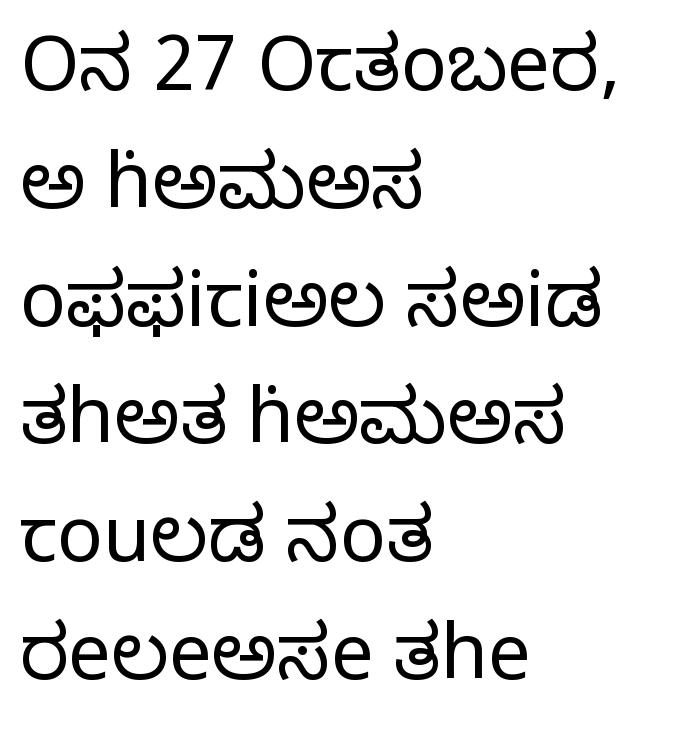
Q: Is the text bold? A: No.
Q: Is the text italic (slanted)? A: No, it is upright.
Q: Is the typeface a serif or a sans-serif typeface? A: Serif.
Q: Is the text underlined? A: No.
Q: How is the paragraph aligned? A: Left-aligned.
Q: Is the spacing between letters normal or unusually wide? A: Normal.
Q: Is the spacing between lines tight, normal or loose? A: Normal.
Q: Width (condensed, normal, or wide)? A: Normal.
Q: Stroke contrast? A: Low.
Q: x-height? A: Large.
Q: Monospaced? A: No.
